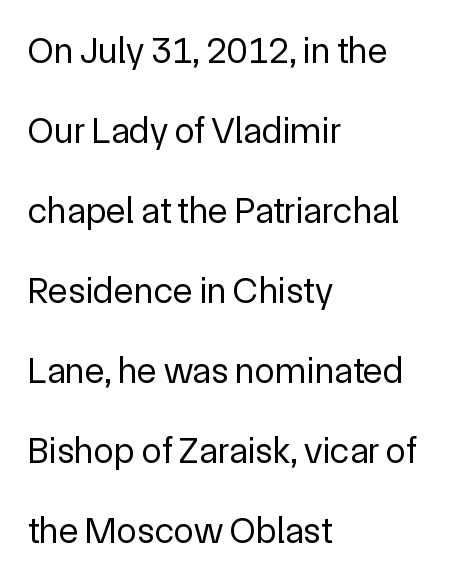
Q: Is the text bold? A: No.
Q: Is the text italic (slanted)? A: No, it is upright.
Q: Is the typeface a serif or a sans-serif typeface? A: Sans-serif.
Q: Is the text underlined? A: No.
Q: How is the paragraph aligned? A: Left-aligned.
Q: Is the spacing between letters normal or unusually wide? A: Normal.
Q: Is the spacing between lines tight, normal or loose? A: Loose.
Q: Width (condensed, normal, or wide)? A: Normal.
Q: x-height? A: Medium.
Q: Monospaced? A: No.
